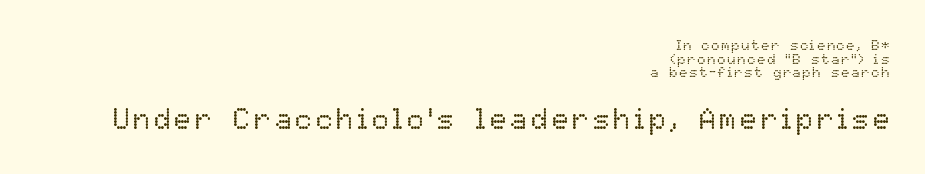
Nobody drew a line under any word here. Two sizes are in play, and the larger belongs to the second block. The compositor pushed each line to the right boundary. The axis of the letterforms is exactly vertical. How would I describe the line gaps? Narrow and economical.
